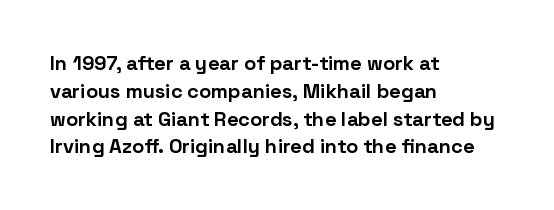
Q: Is the text bold? A: Yes.
Q: Is the text italic (slanted)? A: No, it is upright.
Q: Is the text underlined? A: No.
Q: How is the paragraph aligned? A: Left-aligned.
Q: Is the spacing between letters normal or unusually wide? A: Normal.
Q: Is the spacing between lines tight, normal or loose? A: Normal.
